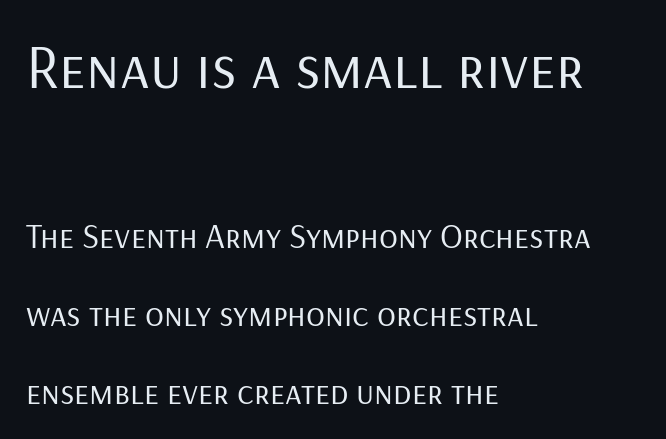
These lines are composed in type without serifs. Which chunk is bigger? The first one — the top block dwarfs the bottom. Quick note: underline off. Baseline-to-baseline distance is far greater than the letter height. You could not count columns in this text — the font is proportionally spaced.
